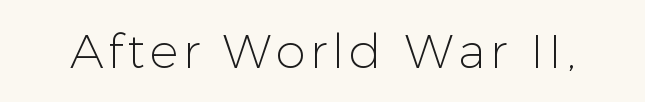
Q: Is the text bold? A: No.
Q: Is the text italic (slanted)? A: No, it is upright.
Q: Is the typeface a serif or a sans-serif typeface? A: Sans-serif.
Q: Is the text underlined? A: No.
Q: Width (condensed, normal, or wide)? A: Normal.
Q: Stroke contrast? A: Low.
Q: x-height? A: Medium.
Q: Monospaced? A: No.
